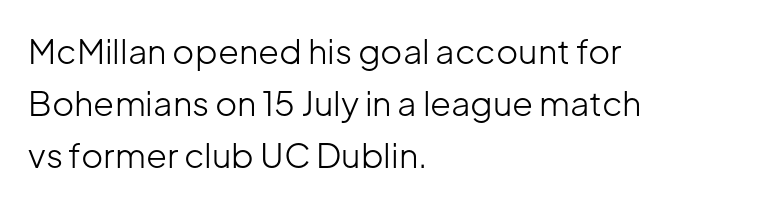
Q: Is the text bold? A: No.
Q: Is the text italic (slanted)? A: No, it is upright.
Q: Is the typeface a serif or a sans-serif typeface? A: Sans-serif.
Q: Is the text underlined? A: No.
Q: How is the paragraph aligned? A: Left-aligned.
Q: Is the spacing between letters normal or unusually wide? A: Normal.
Q: Is the spacing between lines tight, normal or loose? A: Normal.
Q: Width (condensed, normal, or wide)? A: Normal.
Q: Stroke contrast? A: Low.
Q: x-height? A: Medium.
Q: Monospaced? A: No.
